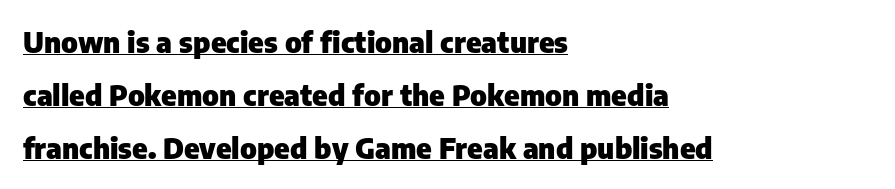
{"serif": "no", "italic": "no", "bold": "yes", "weight": "heavy", "width": "normal", "stroke_contrast": "low", "x_height": "medium", "monospaced": "no", "underline": "yes", "align": "left", "line_spacing_ratio": 1.82, "letter_spacing": "normal", "letter_spacing_em": 0.0, "glyph_px": 29}
